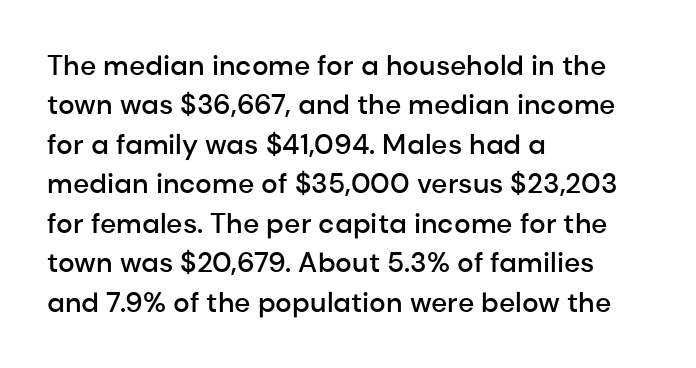
The image shows 28 px semibold sans-serif type, upright; set left-aligned, normal line spacing (1.41x), normal letter spacing, not underlined; low stroke contrast and a medium x-height.
